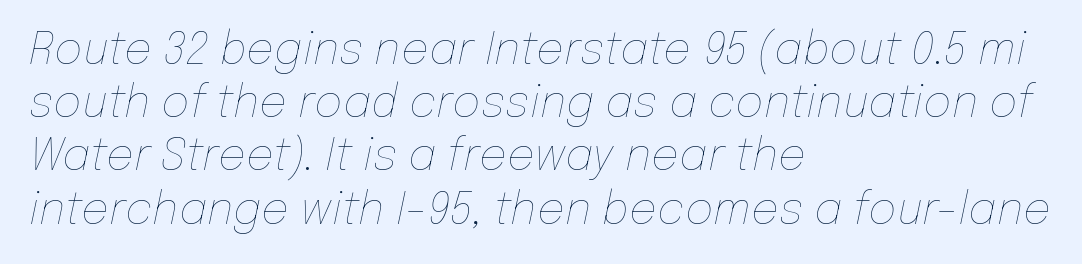
The image shows 44 px thin type, italic (leaning right); set left-aligned, line spacing 1.21x, normal letter spacing, not underlined; low stroke contrast and a medium x-height.
